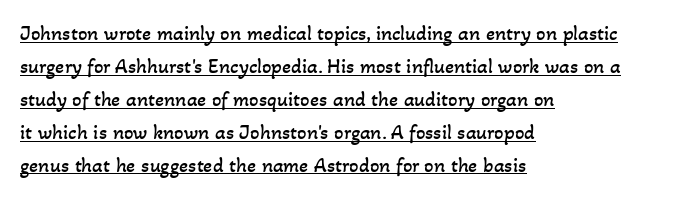
Q: Is the text bold? A: No.
Q: Is the text underlined? A: Yes.
Q: How is the paragraph aligned? A: Left-aligned.
Q: Is the spacing between letters normal or unusually wide? A: Normal.
Q: Is the spacing between lines tight, normal or loose? A: Normal.
